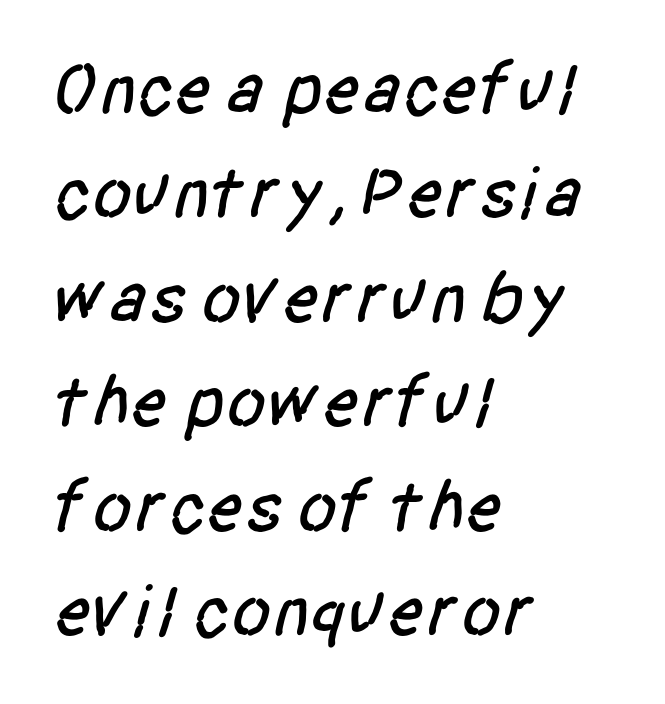
{"serif": "no", "width": "condensed", "stroke_contrast": "low", "x_height": "large", "monospaced": "no", "underline": "no", "align": "left", "line_spacing": "normal", "line_spacing_ratio": 1.43, "letter_spacing": "normal", "letter_spacing_em": 0.0, "glyph_px": 73}
